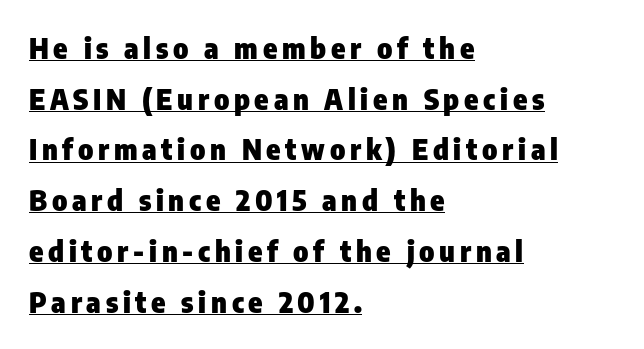
Q: Is the text bold? A: Yes.
Q: Is the text italic (slanted)? A: No, it is upright.
Q: Is the typeface a serif or a sans-serif typeface? A: Sans-serif.
Q: Is the text underlined? A: Yes.
Q: How is the paragraph aligned? A: Left-aligned.
Q: Width (condensed, normal, or wide)? A: Condensed.
Q: Stroke contrast? A: Low.
Q: x-height? A: Medium.
Q: Monospaced? A: No.
